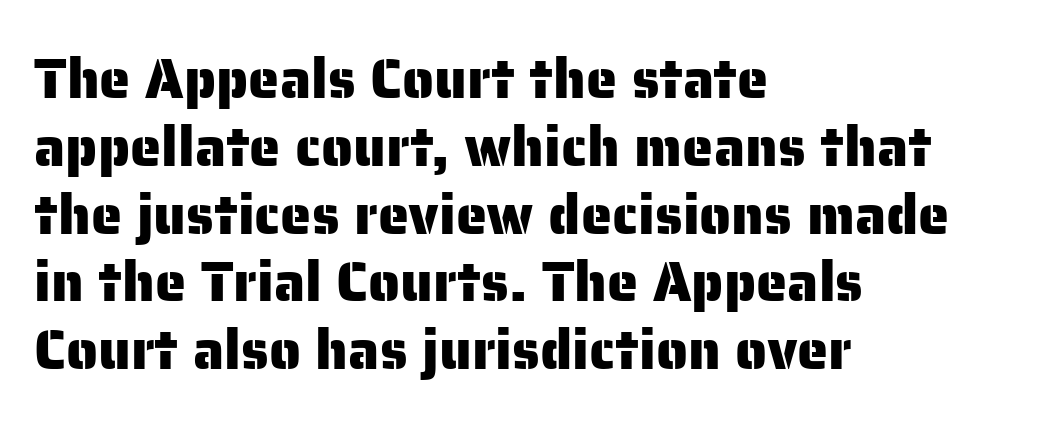
Q: Is the text italic (slanted)? A: No, it is upright.
Q: Is the typeface a serif or a sans-serif typeface? A: Sans-serif.
Q: Is the text underlined? A: No.
Q: How is the paragraph aligned? A: Left-aligned.
Q: Is the spacing between letters normal or unusually wide? A: Normal.
Q: Width (condensed, normal, or wide)? A: Normal.
Q: Stroke contrast? A: Low.
Q: x-height? A: Medium.
Q: Monospaced? A: No.
